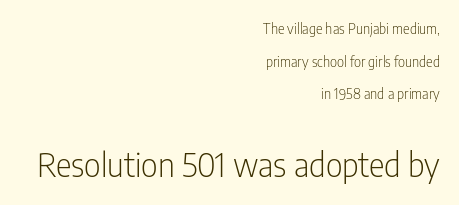
{"serif": "no", "italic": "no", "bold": "no", "weight": "light", "width": "condensed", "stroke_contrast": "low", "x_height": "medium", "monospaced": "no", "underline": "no", "align": "right", "line_spacing": "loose", "line_spacing_ratio": 2.33, "letter_spacing": "normal", "letter_spacing_em": 0.0, "larger_block": "second", "size_ratio": 2.36, "glyph_px": 33}
